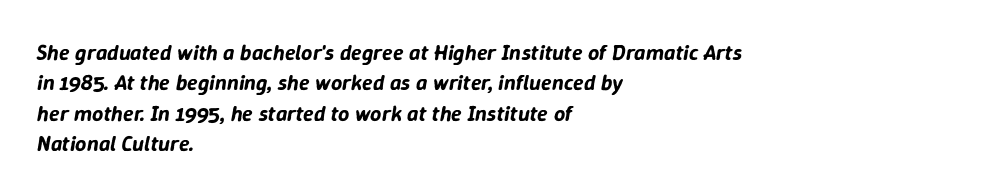
The letterforms sit shoulder to shoulder at normal distance. Reading down the column, the eye jumps a familiar distance to each next line. The strip under each line holds only bare page. The rendering anchors every line to the left-hand side.
